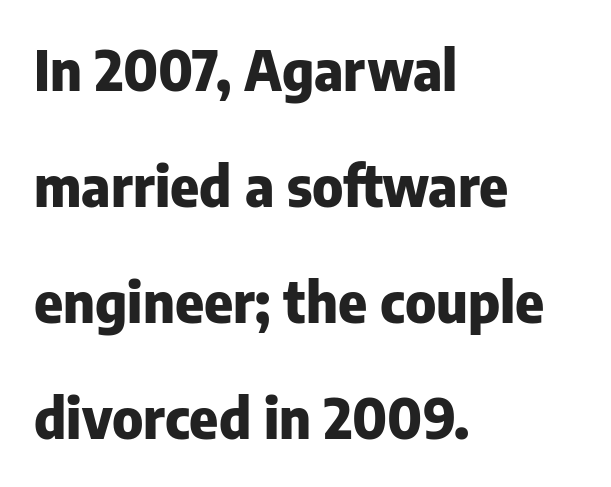
The image shows 55 px heavy sans-serif type, upright; set left-aligned, loose line spacing (2.11x), normal letter spacing, not underlined; low stroke contrast and a medium x-height.
